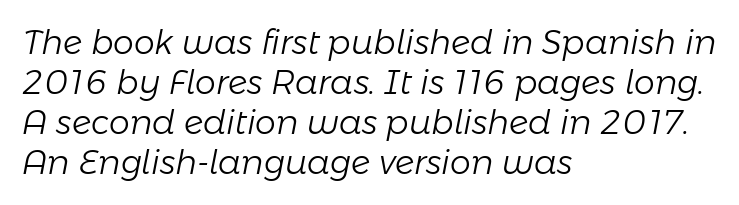
The image shows 33 px light type, italic (leaning right); set left-aligned, line spacing 1.21x, normal letter spacing, not underlined; low stroke contrast and a medium x-height.
